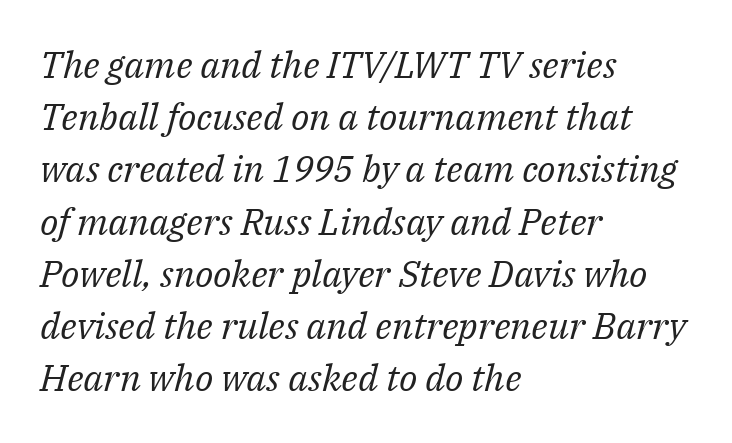
Q: Is the text bold? A: No.
Q: Is the text italic (slanted)? A: Yes, it leans right by about 14 degrees.
Q: Is the typeface a serif or a sans-serif typeface? A: Serif.
Q: Is the text underlined? A: No.
Q: How is the paragraph aligned? A: Left-aligned.
Q: Is the spacing between letters normal or unusually wide? A: Normal.
Q: Is the spacing between lines tight, normal or loose? A: Normal.
Q: Width (condensed, normal, or wide)? A: Normal.
Q: Stroke contrast? A: Medium.
Q: x-height? A: Medium.
Q: Monospaced? A: No.
